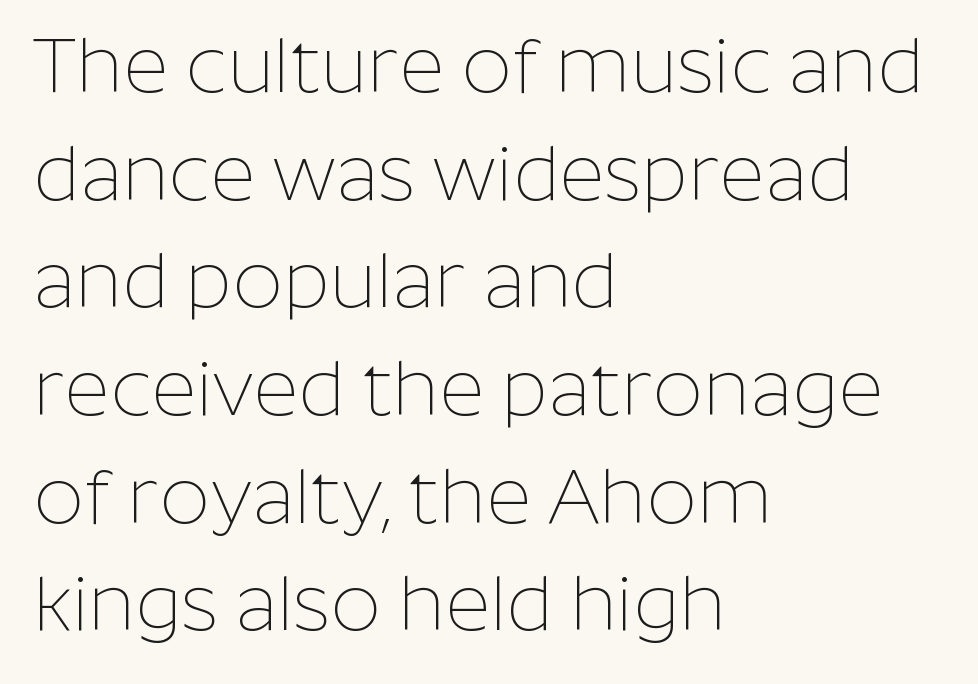
{"serif": "no", "italic": "no", "bold": "no", "weight": "thin", "width": "normal", "stroke_contrast": "low", "x_height": "medium", "monospaced": "no", "underline": "no", "align": "left", "line_spacing": "normal", "line_spacing_ratio": 1.38, "letter_spacing": "normal", "letter_spacing_em": 0.0, "glyph_px": 78}
